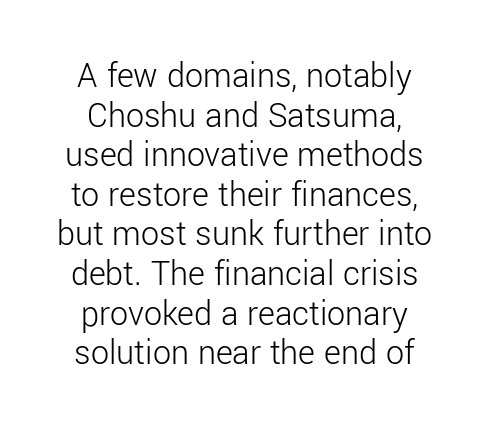
Ordinary non-slanted type is in use. These lines are composed in type without serifs. Character widths vary here, with narrow letters taking less room than wide ones. Glance below the letters and you will spot only blank space. The leading is snug, giving the passage a crowded texture. Stroke thickness stays within the range of a standard reading face or lighter.
